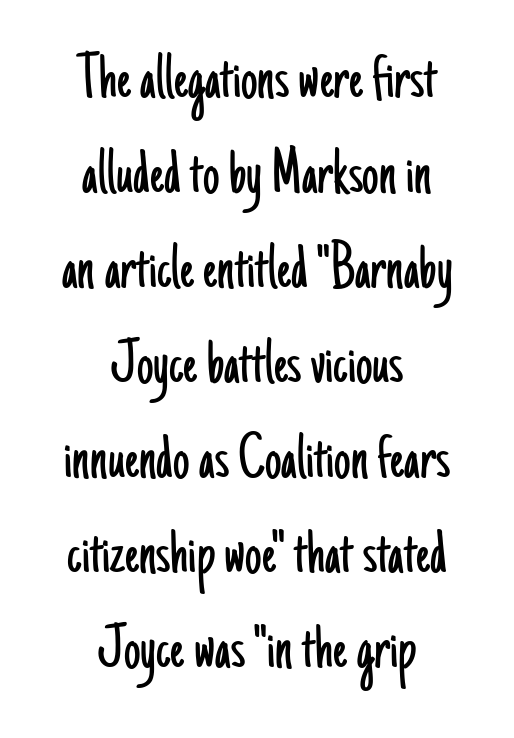
The image shows 66 px light, condensed sans-serif type, upright; set centered, normal line spacing (1.44x), normal letter spacing, not underlined; low stroke contrast and a small x-height.
